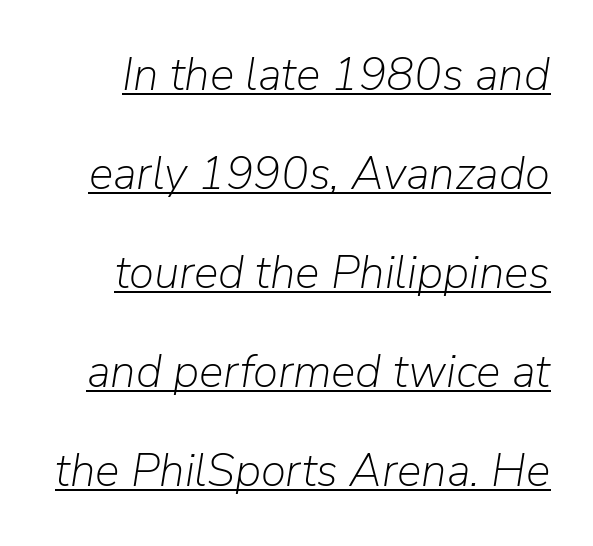
{"italic": "yes", "lean": "right", "slant_degrees": 9, "bold": "no", "weight": "light", "width": "normal", "stroke_contrast": "low", "x_height": "medium", "monospaced": "no", "underline": "yes", "line_spacing": "loose", "line_spacing_ratio": 2.15, "letter_spacing": "normal", "letter_spacing_em": 0.0, "glyph_px": 46}
